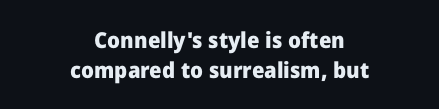
No word sits above an underline. Tracking value appears to be zero — textbook default spacing. This is heavy type, rendered in bold. The type sits square on the baseline with zero lean. Layout note: lines centered. How would I describe the line gaps? Plain and ordinary.
